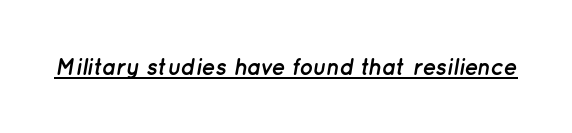
Q: Is the text bold? A: Yes.
Q: Is the text italic (slanted)? A: Yes, it leans right by about 12 degrees.
Q: Is the text underlined? A: Yes.
Q: Is the spacing between letters normal or unusually wide? A: Normal.
